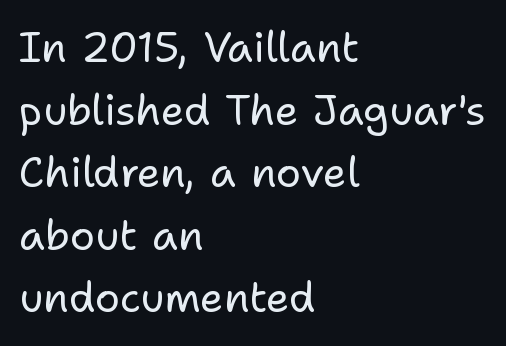
The image shows 42 px regular-weight sans-serif type, upright; set left-aligned, normal line spacing (1.49x), normal letter spacing, not underlined; low stroke contrast and a medium x-height.
